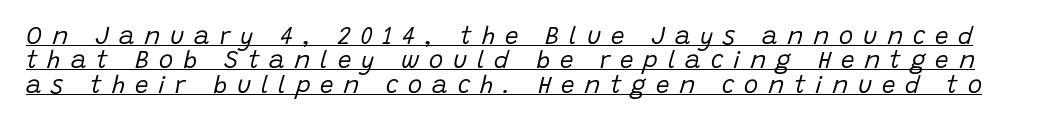
Very little white space separates one row of letters from the next. A rule runs beneath these lines of type. You could only call the tracking loose — the letters float apart. Characters are canted at an angle relative to the baseline's perpendicular.
